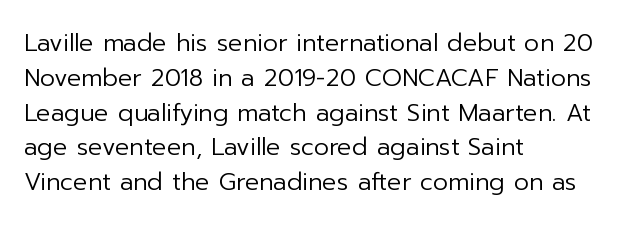
{"italic": "no", "bold": "no", "underline": "no", "align": "left", "line_spacing": "normal", "line_spacing_ratio": 1.45, "letter_spacing": "normal", "letter_spacing_em": 0.0, "glyph_px": 24}
